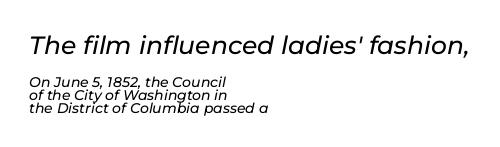
The vertical gap from one line to the next is small. The typesetter chose a ragged-right arrangement here. Visually, the top section dominates because its glyphs are scaled up. Does extra space separate the letters? No, they use regular spacing. Rendered with sloped, italic letterforms.
